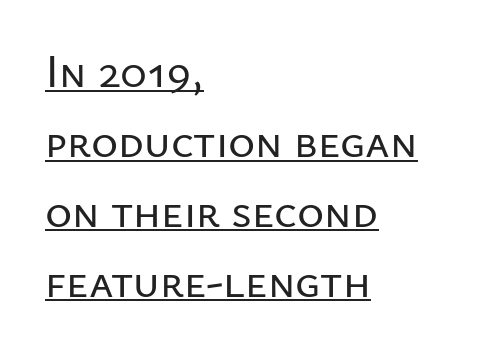
The image shows 46 px sans-serif type, upright; set left-aligned, normal line spacing (1.52x), normal letter spacing, underlined; low stroke contrast and a medium x-height.
